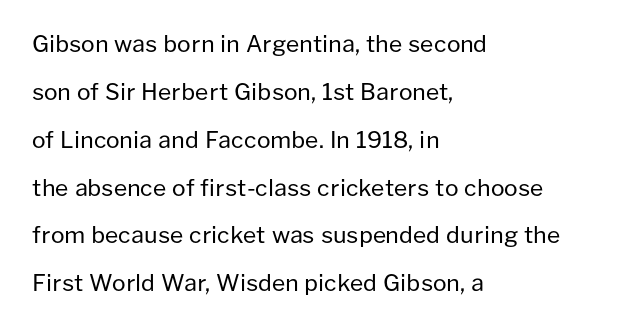
Notice how the stems are strictly vertical — no italics here. This rendering leaves character spacing at its baseline value. How would I describe the line gaps? Wide and relaxed. Bare-footed words on every line.
